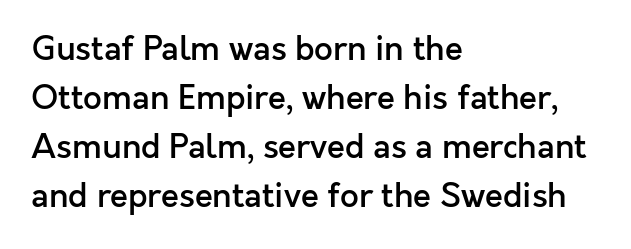
{"serif": "no", "italic": "no", "bold": "semi", "weight": "semibold", "width": "normal", "x_height": "medium", "monospaced": "no", "underline": "no", "align": "left", "line_spacing": "normal", "line_spacing_ratio": 1.48, "letter_spacing": "normal", "letter_spacing_em": 0.0, "glyph_px": 33}
